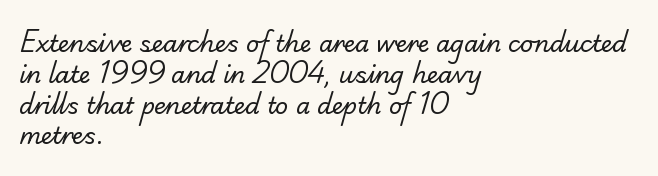
These glyphs show unthickened strokes, regular width or finer. If you measured baseline to baseline, you'd find a middling distance. Glance below the letters and you will spot only blank space. Line starts are locked; line ends wander. Honestly, the letter spacing is just normal — you wouldn't notice it.
